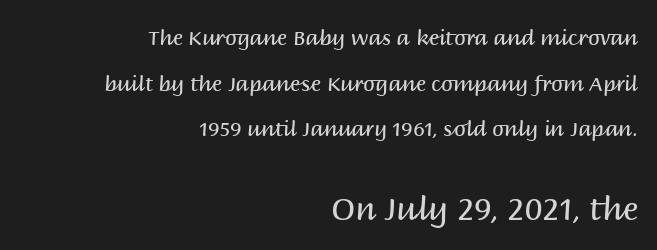
Q: Is the text bold? A: No.
Q: Is the text italic (slanted)? A: Yes.
Q: Is the typeface a serif or a sans-serif typeface? A: Sans-serif.
Q: Is the text underlined? A: No.
Q: How is the paragraph aligned? A: Right-aligned.
Q: Is the spacing between letters normal or unusually wide? A: Normal.
Q: Is the spacing between lines tight, normal or loose? A: Loose.
Q: Which block of text is set in a larger size, the first (top) or the second (bottom)? A: The second (bottom) one.
Q: Width (condensed, normal, or wide)? A: Normal.
Q: Stroke contrast? A: Medium.
Q: x-height? A: Large.
Q: Monospaced? A: No.
